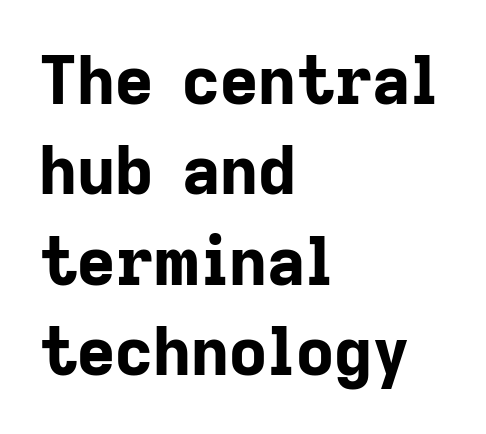
{"serif": "no", "italic": "no", "bold": "yes", "weight": "bold", "width": "normal", "stroke_contrast": "low", "x_height": "medium", "monospaced": "no", "underline": "no", "align": "left", "line_spacing": "normal", "line_spacing_ratio": 1.37, "letter_spacing": "normal", "letter_spacing_em": 0.0, "glyph_px": 66}
